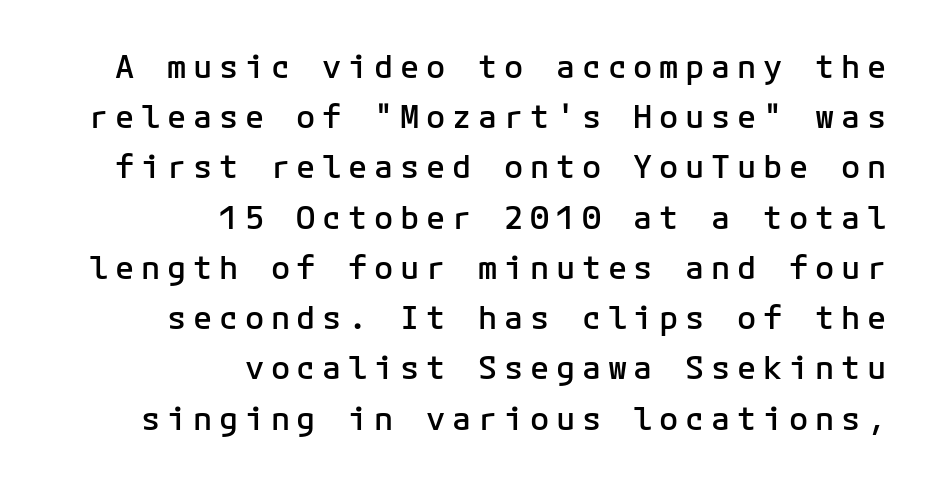
The image shows 32 px semibold sans-serif type, upright; set right-aligned, normal line spacing (1.57x), unusually wide letter spacing (+0.21 em), not underlined; low stroke contrast and a medium x-height.
